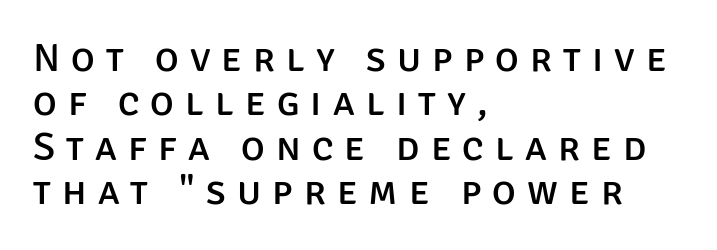
The image shows 40 px sans-serif type, upright; set left-aligned, tight line spacing (1.11x), unusually wide letter spacing (+0.28 em), not underlined; low stroke contrast and a large x-height.
